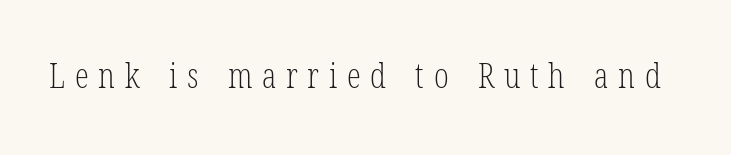
The image shows 35 px light, condensed serif type, upright; set unusually wide letter spacing (+0.28 em), not underlined; low stroke contrast and a medium x-height.
